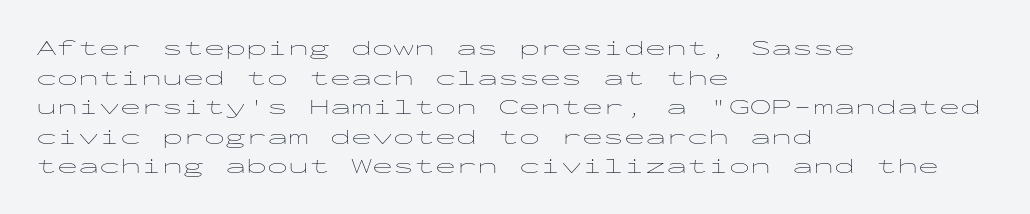
{"italic": "no", "bold": "no", "underline": "no", "align": "left", "line_spacing": "normal", "line_spacing_ratio": 1.41, "letter_spacing": "normal", "letter_spacing_em": 0.0, "glyph_px": 21}
